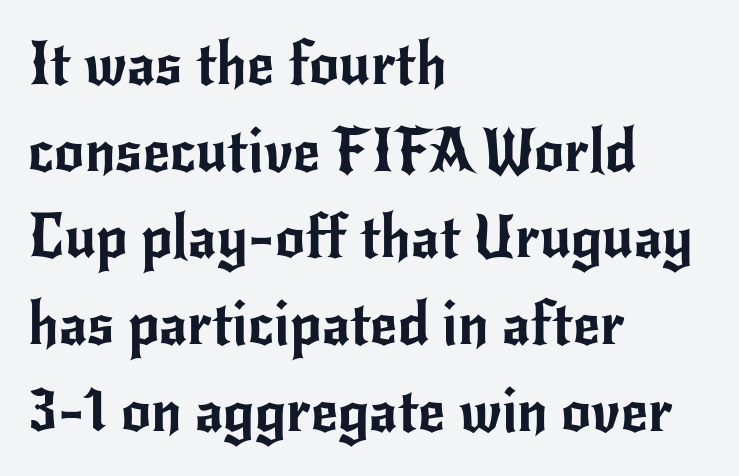
{"serif": "no", "italic": "no", "width": "normal", "stroke_contrast": "low", "x_height": "small", "monospaced": "no", "underline": "no", "align": "left", "line_spacing": "normal", "line_spacing_ratio": 1.47, "letter_spacing": "normal", "letter_spacing_em": 0.0, "glyph_px": 59}
